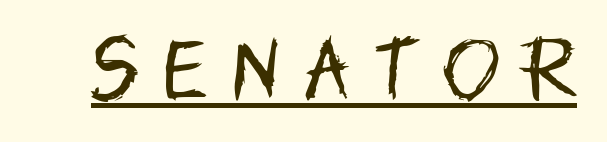
The image shows 69 px regular-weight, condensed sans-serif type, upright; set unusually wide letter spacing (+0.35 em), underlined; low stroke contrast and a large x-height.
